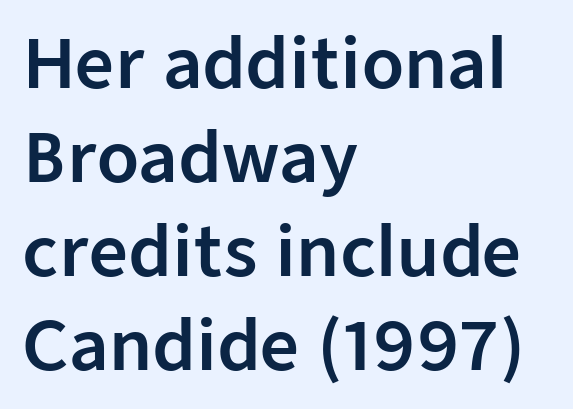
This sample keeps an unexceptional amount of space between lines. A clean baseline with only descenders dipping below it. What kind of face is this? One without serifs — a sans. In terms of letterspacing, this is plain default setting. Where is the straight margin? On the left. Varying glyph widths throughout — classic text-font behaviour.
